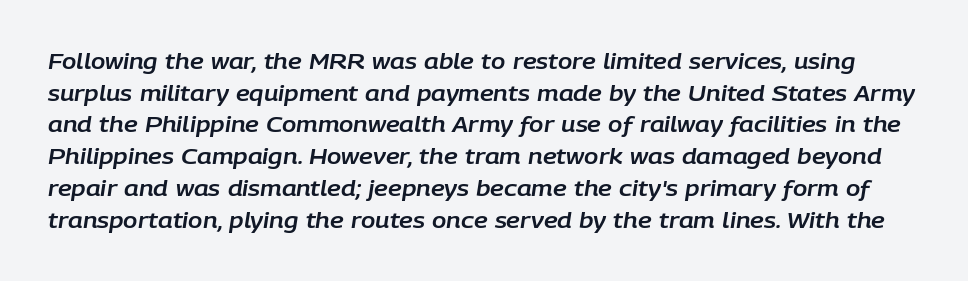
The image shows 21 px text type, italic (leaning right); set normal line spacing (1.51x), normal letter spacing, not underlined.
